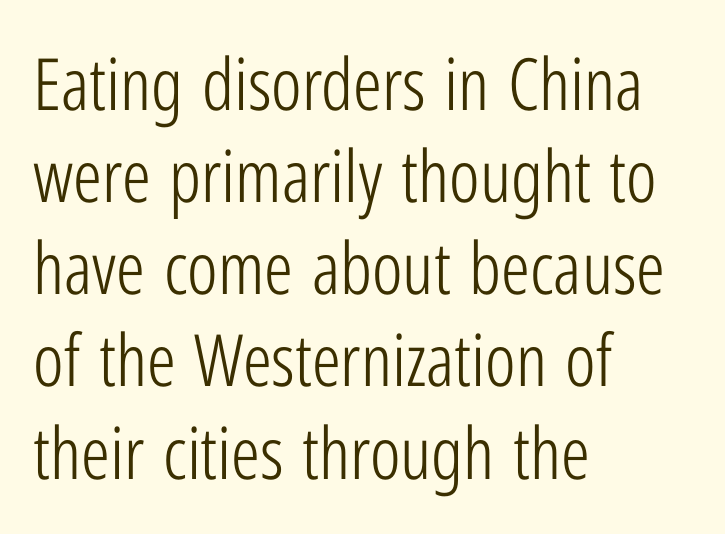
{"serif": "no", "italic": "no", "bold": "no", "weight": "light", "width": "condensed", "stroke_contrast": "low", "x_height": "medium", "monospaced": "no", "underline": "no", "align": "left", "line_spacing": "normal", "line_spacing_ratio": 1.28, "letter_spacing": "normal", "letter_spacing_em": 0.0, "glyph_px": 72}
